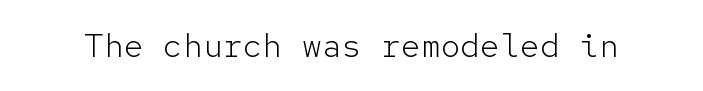
{"serif": "no", "italic": "no", "bold": "no", "weight": "light", "width": "normal", "stroke_contrast": "low", "x_height": "medium", "monospaced": "yes", "underline": "no", "letter_spacing": "normal", "letter_spacing_em": 0.0, "glyph_px": 33}
